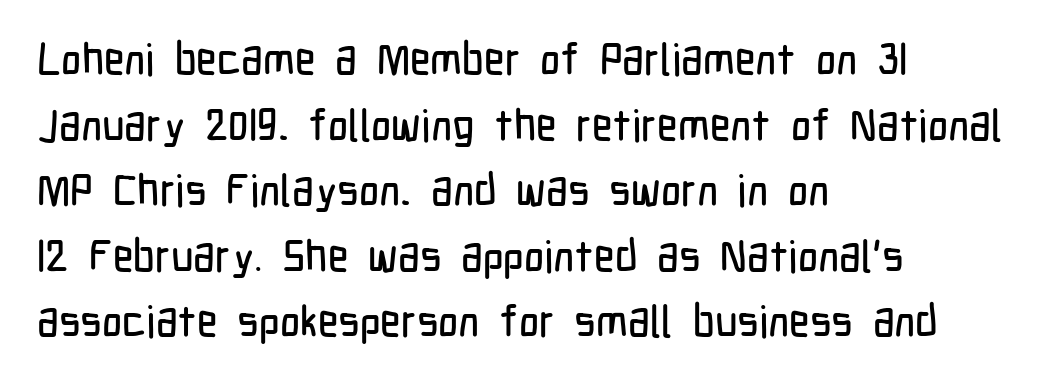
{"serif": "no", "italic": "no", "width": "condensed", "stroke_contrast": "low", "x_height": "medium", "monospaced": "no", "underline": "no", "align": "left", "line_spacing": "normal", "line_spacing_ratio": 1.49, "letter_spacing": "normal", "letter_spacing_em": 0.0, "glyph_px": 44}
